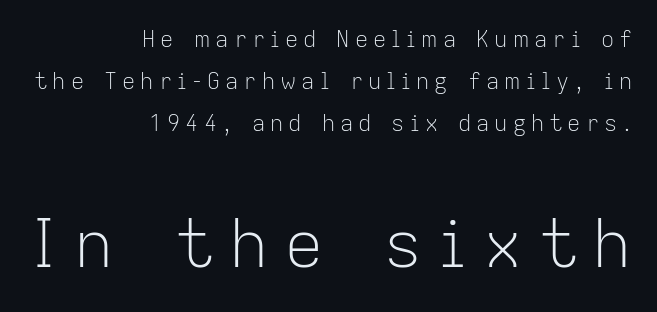
Q: Is the text bold? A: No.
Q: Is the text italic (slanted)? A: No, it is upright.
Q: Is the typeface a serif or a sans-serif typeface? A: Sans-serif.
Q: Is the text underlined? A: No.
Q: How is the paragraph aligned? A: Right-aligned.
Q: Is the spacing between letters normal or unusually wide? A: Unusually wide.
Q: Is the spacing between lines tight, normal or loose? A: Loose.
Q: Which block of text is set in a larger size, the first (top) or the second (bottom)? A: The second (bottom) one.
Q: Width (condensed, normal, or wide)? A: Normal.
Q: Stroke contrast? A: Low.
Q: x-height? A: Medium.
Q: Monospaced? A: No.
